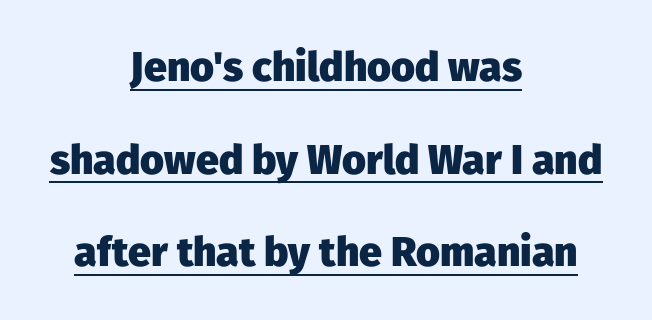
Q: Is the text bold? A: Yes.
Q: Is the text italic (slanted)? A: No, it is upright.
Q: Is the typeface a serif or a sans-serif typeface? A: Sans-serif.
Q: Is the text underlined? A: Yes.
Q: How is the paragraph aligned? A: Centered.
Q: Is the spacing between letters normal or unusually wide? A: Normal.
Q: Is the spacing between lines tight, normal or loose? A: Loose.
Q: Width (condensed, normal, or wide)? A: Normal.
Q: Stroke contrast? A: Low.
Q: x-height? A: Medium.
Q: Monospaced? A: No.
